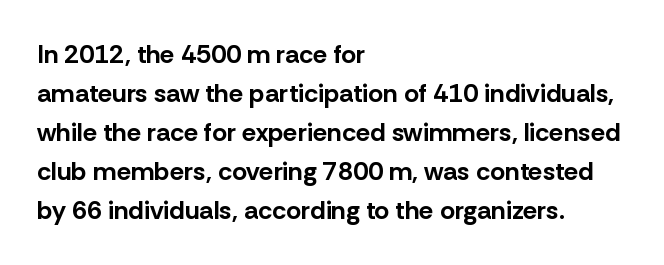
The image shows 26 px bold type, upright; set left-aligned, normal line spacing (1.5x), normal letter spacing, not underlined.
